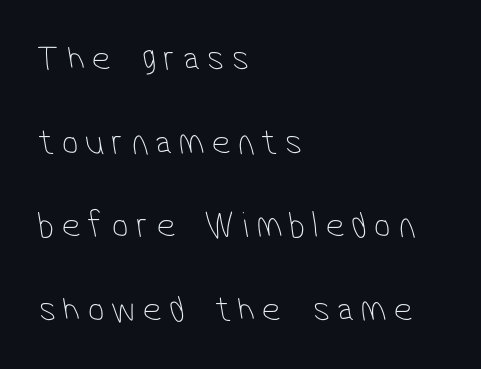
The paragraph shown leans on its left margin. No heavy texture on the line: the type isn't bold. You could not count columns in this text — the font is proportionally spaced. There is plenty of visible air inserted between adjacent glyphs. Note: no serifs on the glyphs. Any mark beneath the type? The region is blank.
